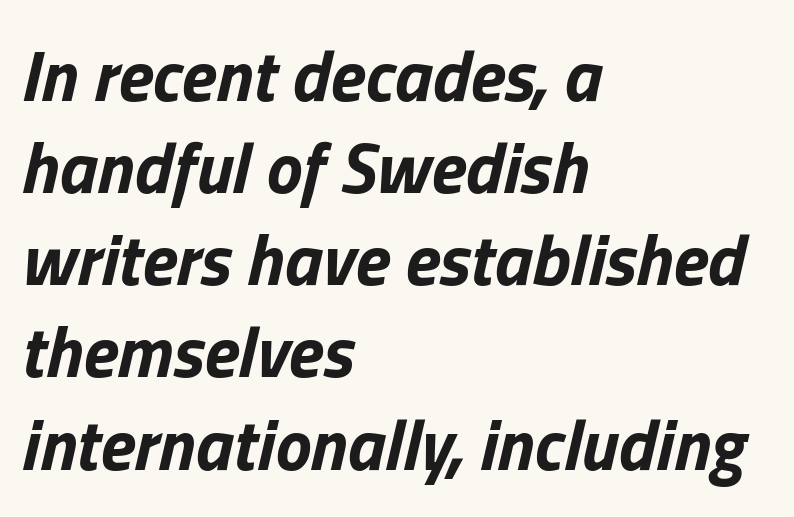
The image shows 72 px bold type, italic (leaning right); set left-aligned, normal line spacing (1.28x), normal letter spacing, not underlined; low stroke contrast and a medium x-height.
